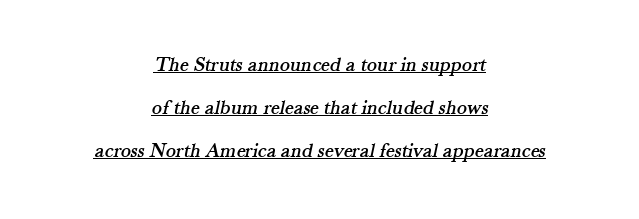
The image shows 21 px text type; set centered, loose line spacing (2.05x), normal letter spacing, underlined.
